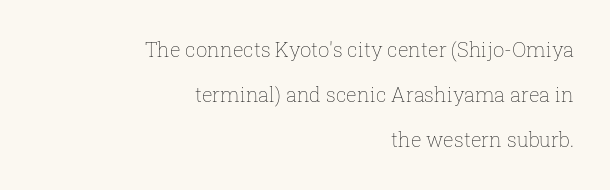
{"italic": "no", "bold": "no", "underline": "no", "align": "right", "line_spacing": "loose", "line_spacing_ratio": 2.26, "letter_spacing": "normal", "letter_spacing_em": 0.0, "glyph_px": 20}
